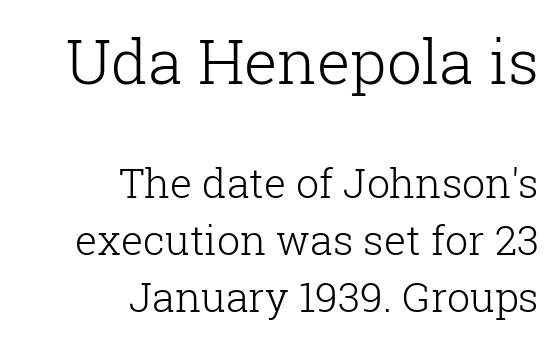
{"serif": "yes", "italic": "no", "bold": "no", "weight": "light", "width": "normal", "stroke_contrast": "low", "x_height": "medium", "monospaced": "no", "underline": "no", "align": "right", "line_spacing": "normal", "line_spacing_ratio": 1.39, "letter_spacing": "normal", "letter_spacing_em": 0.0, "larger_block": "first", "size_ratio": 1.51, "glyph_px": 62}
